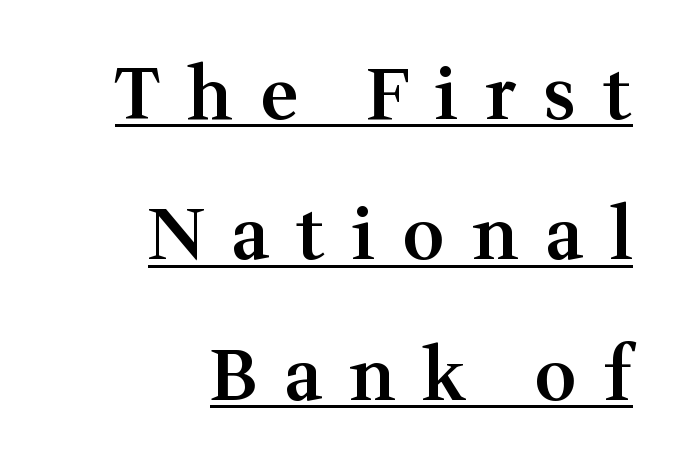
{"serif": "yes", "italic": "no", "bold": "semi", "weight": "semibold", "width": "normal", "stroke_contrast": "medium", "x_height": "medium", "monospaced": "no", "underline": "yes", "align": "right", "line_spacing": "loose", "line_spacing_ratio": 1.95, "letter_spacing": "wide", "letter_spacing_em": 0.38, "glyph_px": 72}
